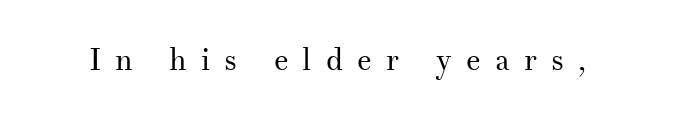
Q: Is the text bold? A: No.
Q: Is the text italic (slanted)? A: No, it is upright.
Q: Is the typeface a serif or a sans-serif typeface? A: Serif.
Q: Is the text underlined? A: No.
Q: Is the spacing between letters normal or unusually wide? A: Unusually wide.
Q: Width (condensed, normal, or wide)? A: Normal.
Q: Stroke contrast? A: Medium.
Q: x-height? A: Small.
Q: Monospaced? A: No.
